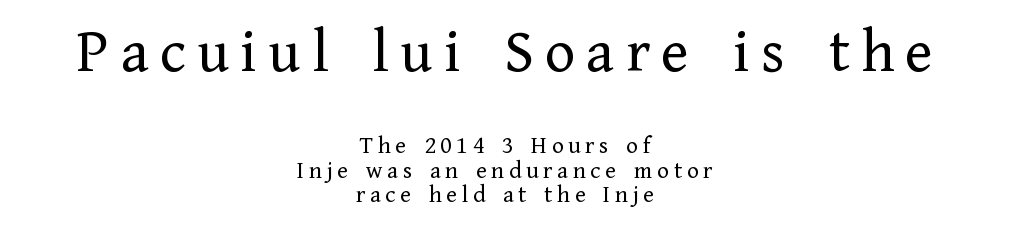
{"serif": "yes", "italic": "no", "bold": "no", "weight": "regular", "width": "normal", "stroke_contrast": "low", "x_height": "medium", "monospaced": "no", "underline": "no", "align": "center", "line_spacing": "tight", "line_spacing_ratio": 0.98, "larger_block": "first", "size_ratio": 2.52, "glyph_px": 63}
